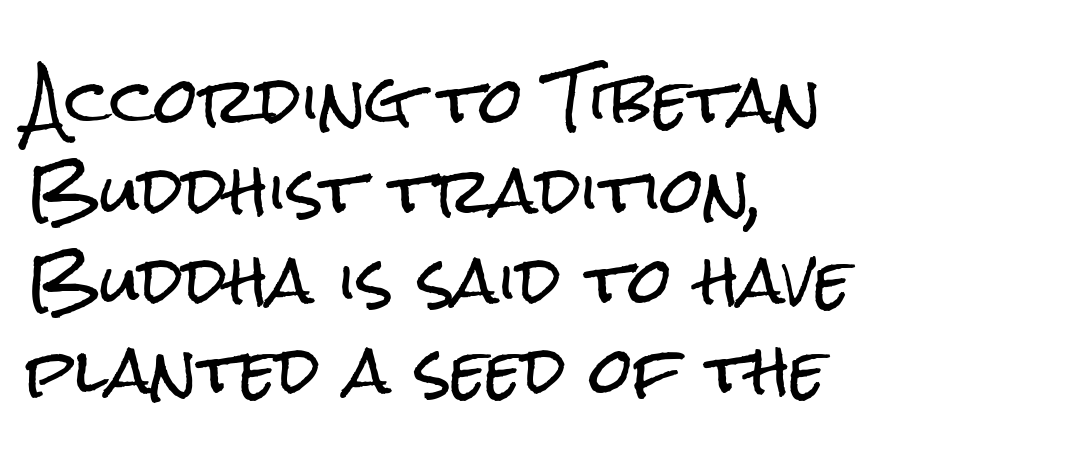
The image shows 62 px condensed sans-serif type, upright; set left-aligned, normal line spacing (1.45x), normal letter spacing, not underlined; low stroke contrast and a medium x-height.
